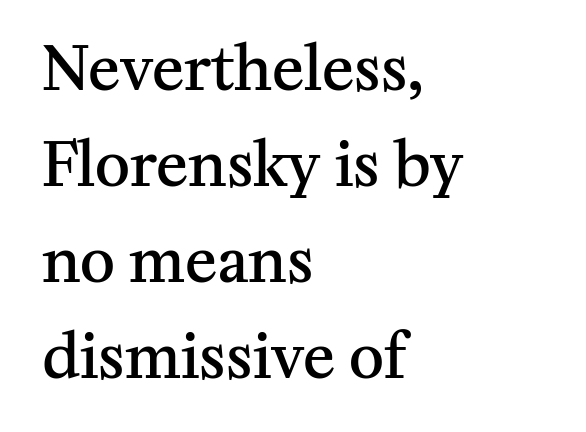
The image shows 60 px semibold serif type, upright; set left-aligned, normal line spacing (1.6x), normal letter spacing, not underlined; medium stroke contrast and a medium x-height.
